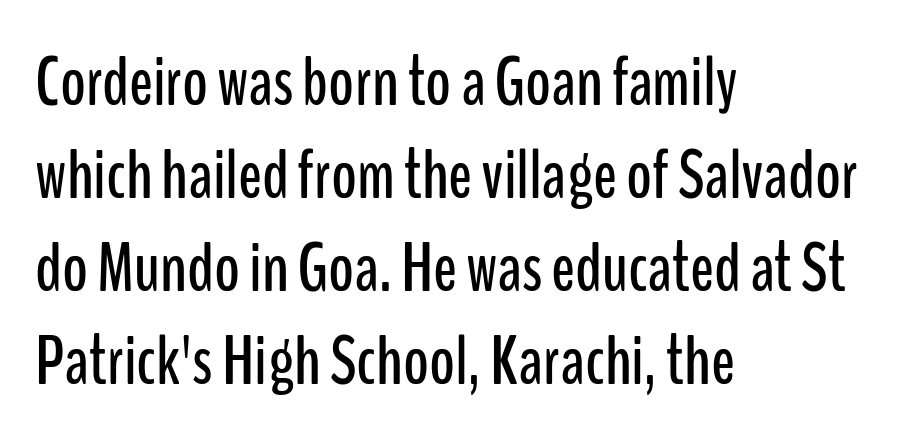
Q: Is the text italic (slanted)? A: No, it is upright.
Q: Is the typeface a serif or a sans-serif typeface? A: Sans-serif.
Q: Is the text underlined? A: No.
Q: How is the paragraph aligned? A: Left-aligned.
Q: Is the spacing between letters normal or unusually wide? A: Normal.
Q: Is the spacing between lines tight, normal or loose? A: Normal.
Q: Width (condensed, normal, or wide)? A: Condensed.
Q: Stroke contrast? A: Low.
Q: x-height? A: Medium.
Q: Monospaced? A: No.
